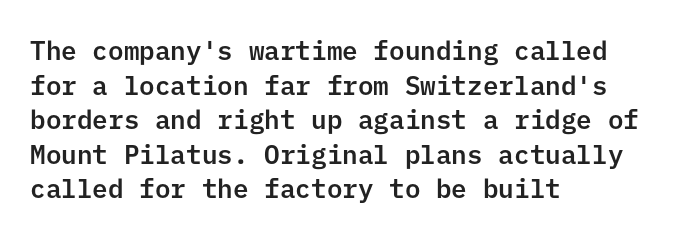
{"italic": "no", "underline": "no", "align": "left", "line_spacing": "normal", "line_spacing_ratio": 1.33, "letter_spacing": "normal", "letter_spacing_em": 0.0, "glyph_px": 26}
